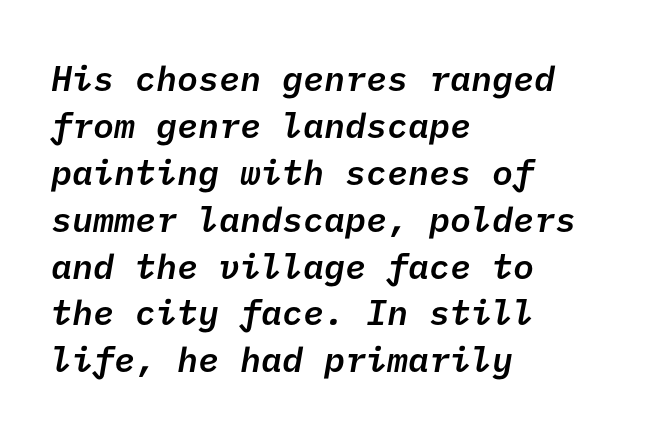
Check the space under the baseline: it is left empty. Does the copy run flush right? No — it runs flush left. The block of text has a typical density, with ordinary space between rows. Moderately thickened strokes mark this as semibold type.
